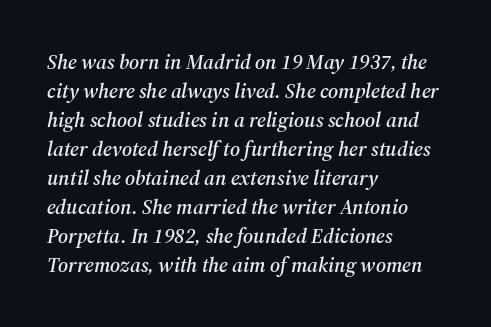
Compared with a centered layout, this one pins lines to the left instead. The specimen reads as italic at a glance. The face used here is rendered with its standard letterfit. A normal amount of white space separates one row of letters from the next. The glyphs are unaccompanied by any horizontal stroke below them.
